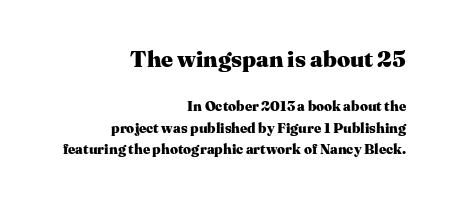
{"italic": "no", "bold": "yes", "underline": "no", "align": "right", "line_spacing": "normal", "line_spacing_ratio": 1.52, "letter_spacing": "normal", "letter_spacing_em": 0.0, "larger_block": "first", "size_ratio": 1.64, "glyph_px": 23}
